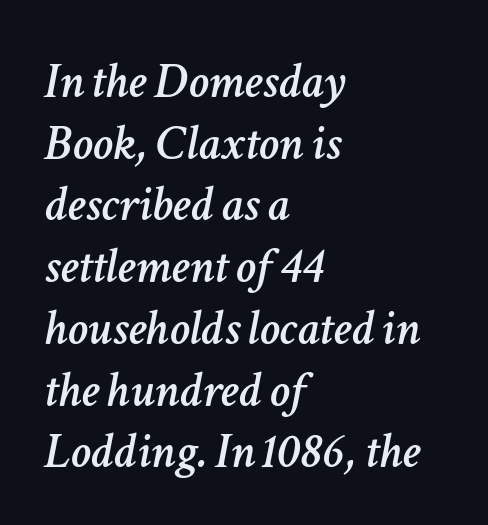
Decoration check: the copy has no underline. Is the letter spacing exaggerated? No — it looks like the ordinary default. Each letter keeps its own natural width here, so spacing adapts to shape. Left-aligned paragraph, ragged on the right.
